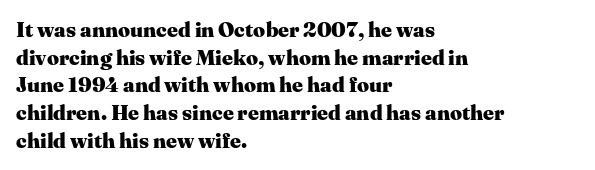
The image shows 21 px bold type, upright; set left-aligned, normal line spacing (1.32x), normal letter spacing, not underlined.
